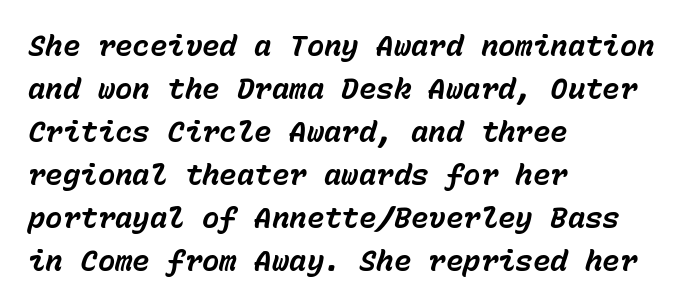
The image shows 29 px bold type, italic (leaning right), monospaced; set left-aligned, normal line spacing (1.48x), normal letter spacing, not underlined; low stroke contrast and a medium x-height.
